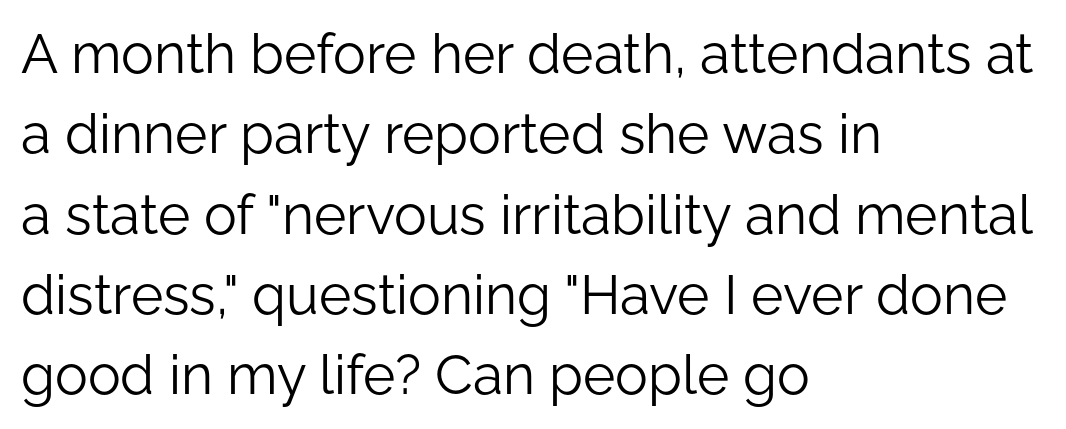
{"serif": "no", "italic": "no", "bold": "no", "weight": "light", "width": "normal", "stroke_contrast": "low", "x_height": "medium", "monospaced": "no", "underline": "no", "align": "left", "line_spacing": "normal", "line_spacing_ratio": 1.46, "letter_spacing": "normal", "letter_spacing_em": 0.0, "glyph_px": 55}
